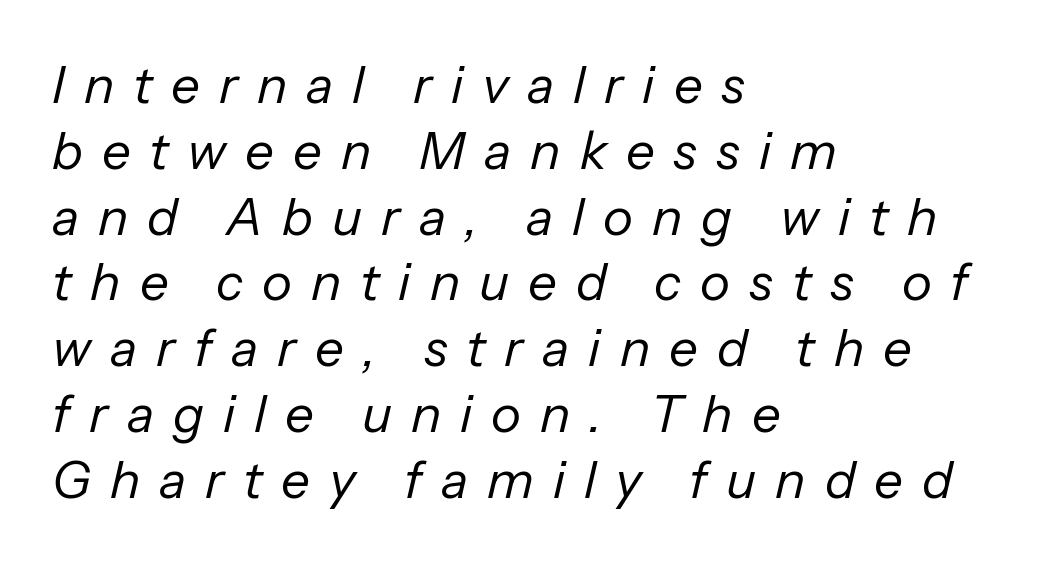
Q: Is the text bold? A: No.
Q: Is the text italic (slanted)? A: Yes, it leans right by about 13 degrees.
Q: Is the text underlined? A: No.
Q: How is the paragraph aligned? A: Left-aligned.
Q: Is the spacing between letters normal or unusually wide? A: Unusually wide.
Q: Is the spacing between lines tight, normal or loose? A: Normal.
Q: Width (condensed, normal, or wide)? A: Normal.
Q: Stroke contrast? A: Low.
Q: x-height? A: Medium.
Q: Monospaced? A: No.
